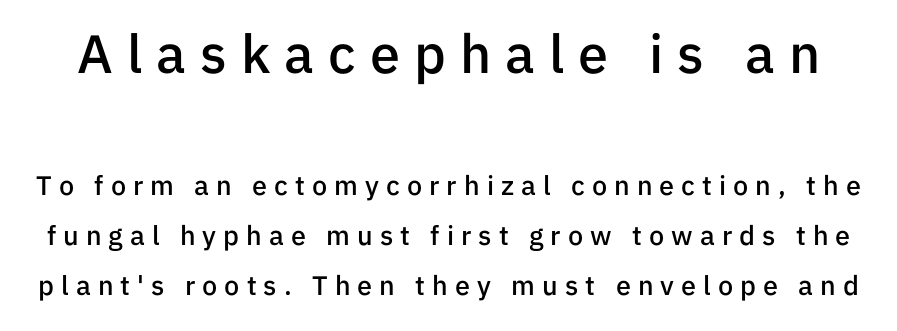
{"serif": "no", "italic": "no", "bold": "semi", "weight": "semibold", "width": "normal", "stroke_contrast": "low", "x_height": "medium", "monospaced": "no", "underline": "no", "line_spacing_ratio": 1.85, "letter_spacing": "wide", "letter_spacing_em": 0.26, "larger_block": "first", "size_ratio": 2.0, "glyph_px": 54}
